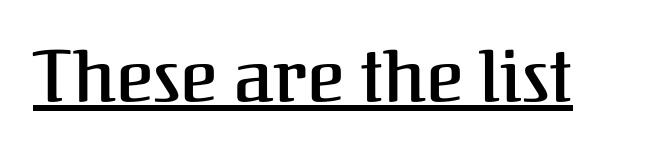
{"serif": "yes", "italic": "no", "bold": "semi", "weight": "semibold", "width": "normal", "stroke_contrast": "medium", "x_height": "medium", "monospaced": "no", "underline": "yes", "letter_spacing": "normal", "letter_spacing_em": 0.0, "glyph_px": 72}
